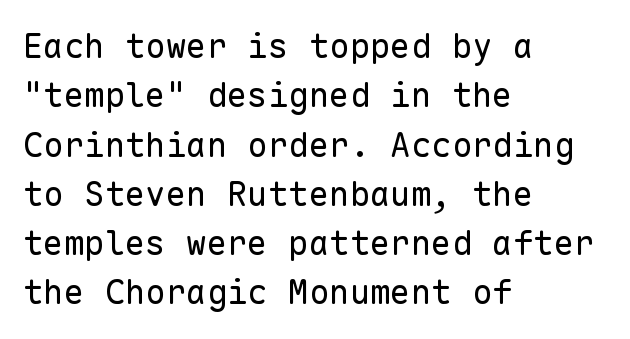
Lines of text with bare space underneath. The passage shown is typeset with a sans-serif family. The font is comparable to plain body text, perhaps lighter. No italicization has been applied; the sample stays upright. Here the designer chose a console-style face with uniform glyph widths.
